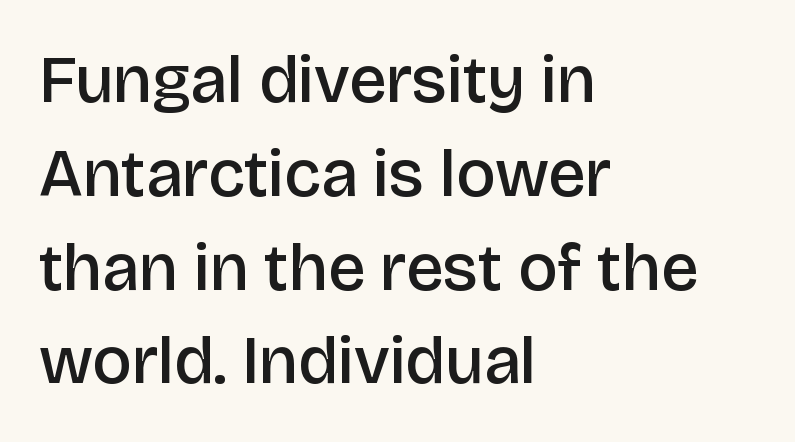
The image shows 67 px semibold sans-serif type, upright; set left-aligned, normal line spacing (1.4x), normal letter spacing, not underlined; low stroke contrast and a large x-height.
